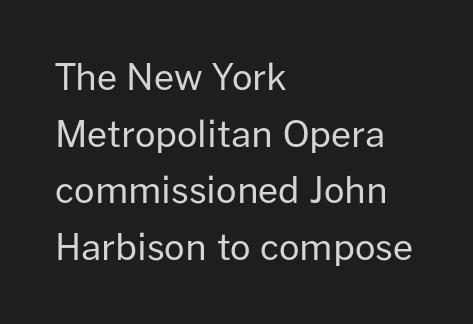
Q: Is the text bold? A: No.
Q: Is the text italic (slanted)? A: No, it is upright.
Q: Is the typeface a serif or a sans-serif typeface? A: Sans-serif.
Q: Is the text underlined? A: No.
Q: How is the paragraph aligned? A: Left-aligned.
Q: Is the spacing between letters normal or unusually wide? A: Normal.
Q: Is the spacing between lines tight, normal or loose? A: Normal.
Q: Width (condensed, normal, or wide)? A: Normal.
Q: Stroke contrast? A: Low.
Q: x-height? A: Medium.
Q: Monospaced? A: No.
